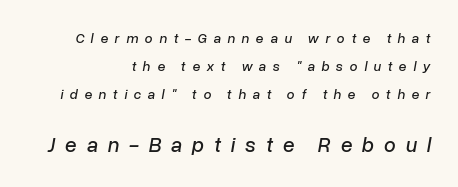
Q: Is the text italic (slanted)? A: Yes, it leans right by about 10 degrees.
Q: Is the text underlined? A: No.
Q: Is the spacing between letters normal or unusually wide? A: Unusually wide.
Q: Is the spacing between lines tight, normal or loose? A: Loose.
Q: Which block of text is set in a larger size, the first (top) or the second (bottom)? A: The second (bottom) one.
